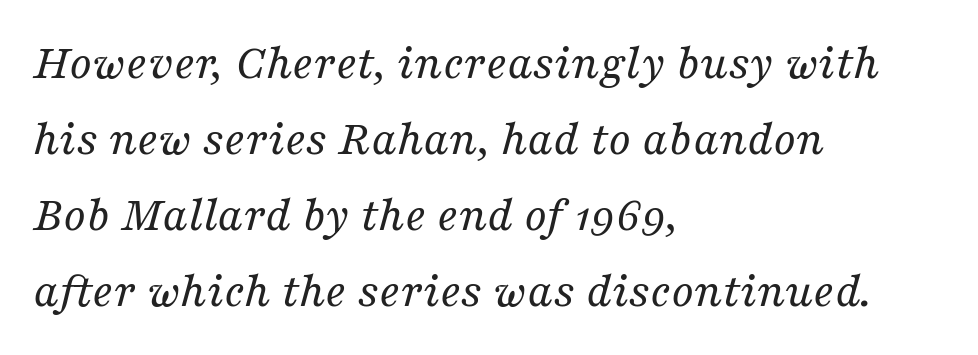
The image shows 50 px regular-weight serif type, italic (leaning right); set left-aligned, normal line spacing (1.52x), normal letter spacing, not underlined; medium stroke contrast and a medium x-height.
